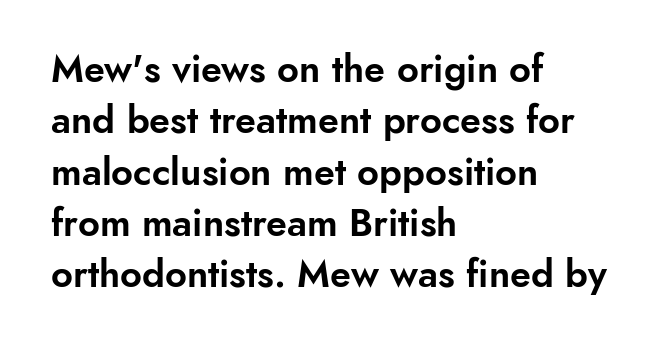
The image shows 38 px sans-serif type, upright; set left-aligned, normal line spacing (1.35x), normal letter spacing, not underlined; low stroke contrast and a small x-height.
